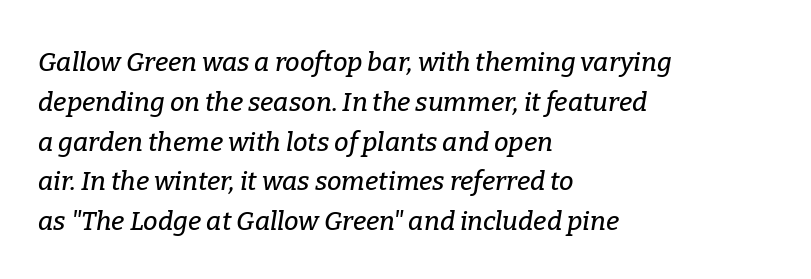
The lettering tilts uniformly, giving the passage an italic look. Is the letter spacing exaggerated? No — it looks like the ordinary default. Is there much room between lines? A standard amount, neither cramped nor airy. Plain, unruled lines of type. Teacher's note: observe the even left margin — that is flush-left alignment.
